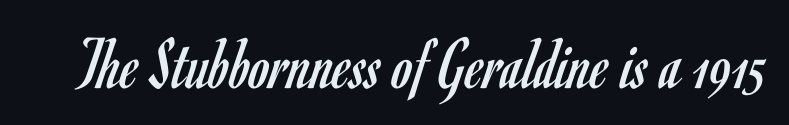
{"serif": "no", "bold": "no", "weight": "regular", "width": "condensed", "stroke_contrast": "low", "x_height": "small", "monospaced": "no", "underline": "no", "letter_spacing": "normal", "letter_spacing_em": 0.0, "glyph_px": 75}
